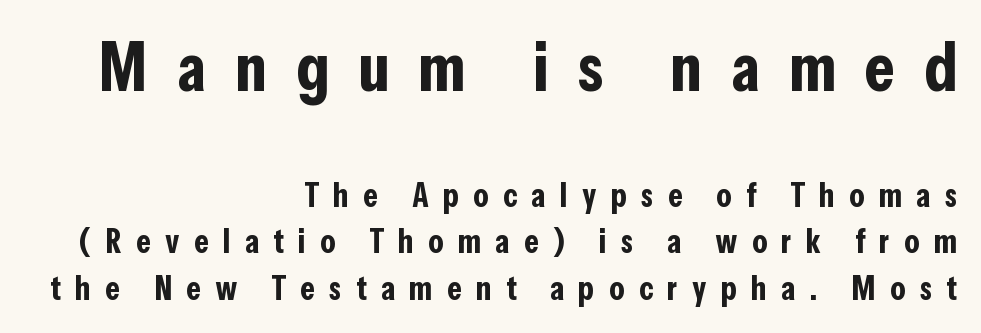
{"serif": "no", "italic": "no", "bold": "yes", "weight": "bold", "width": "condensed", "stroke_contrast": "low", "x_height": "medium", "monospaced": "no", "underline": "no", "align": "right", "line_spacing": "normal", "line_spacing_ratio": 1.37, "letter_spacing": "wide", "letter_spacing_em": 0.42, "larger_block": "first", "size_ratio": 2.03, "glyph_px": 69}
